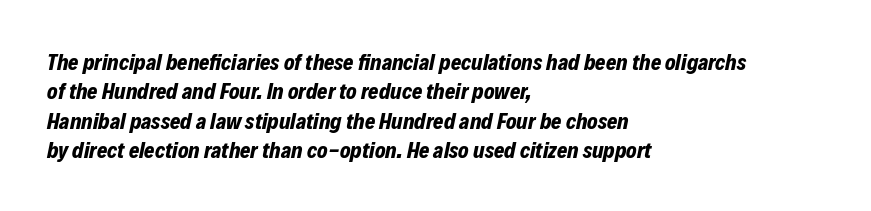
Q: Is the text bold? A: Yes.
Q: Is the text italic (slanted)? A: Yes, it leans right by about 12 degrees.
Q: Is the text underlined? A: No.
Q: How is the paragraph aligned? A: Left-aligned.
Q: Is the spacing between letters normal or unusually wide? A: Normal.
Q: Is the spacing between lines tight, normal or loose? A: Normal.
